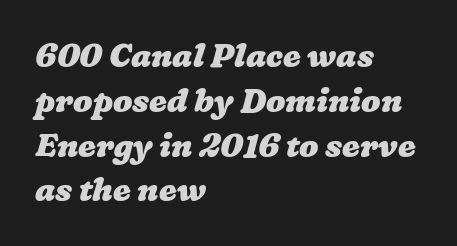
Visually the block forms a straight wall on the left and a jagged coastline on the right. Clear beneath every line of the passage. In terms of letterspacing, this is plain default setting. Think of a printed novel: that variable character pitch is what you see here. The rendering uses a moderate line-height, typical for paragraphs. Set as a true bold cut, around the 700 mark.
